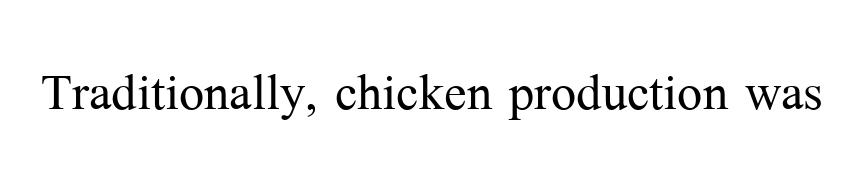
Q: Is the text bold? A: No.
Q: Is the text italic (slanted)? A: No, it is upright.
Q: Is the typeface a serif or a sans-serif typeface? A: Serif.
Q: Is the text underlined? A: No.
Q: Is the spacing between letters normal or unusually wide? A: Normal.
Q: Width (condensed, normal, or wide)? A: Normal.
Q: Stroke contrast? A: Medium.
Q: x-height? A: Medium.
Q: Monospaced? A: No.
